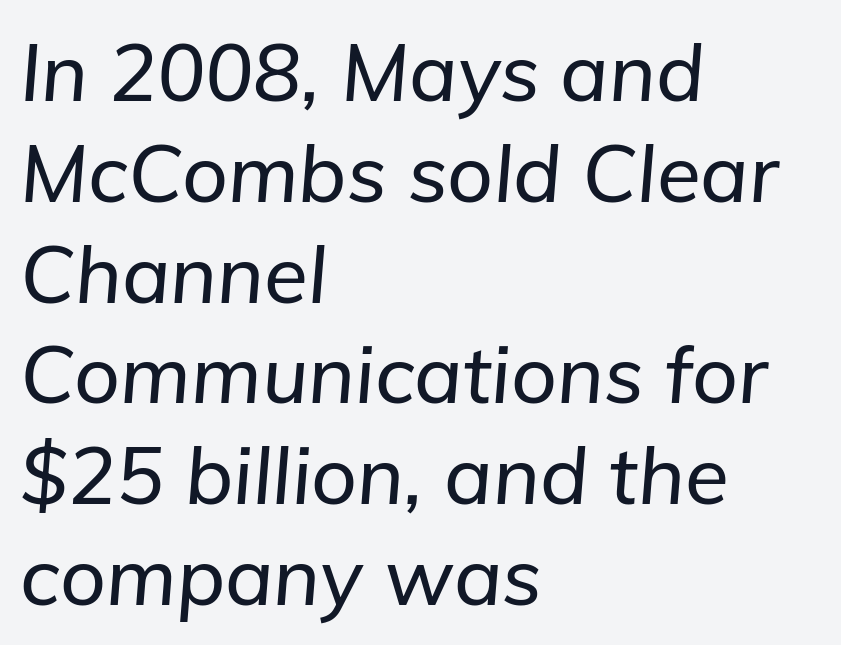
The image shows 80 px text type, italic (leaning right); set left-aligned, normal line spacing (1.26x), normal letter spacing, not underlined; low stroke contrast and a medium x-height.
